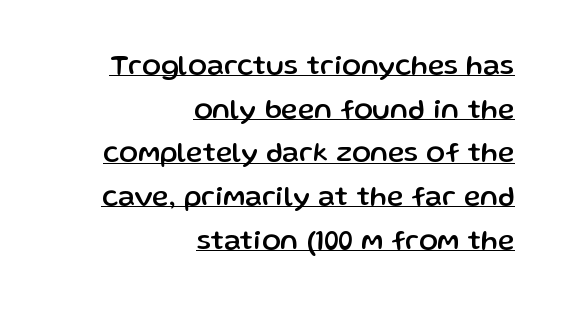
The image shows 28 px sans-serif type, upright; set right-aligned, normal line spacing (1.56x), normal letter spacing, underlined; low stroke contrast and a medium x-height.
